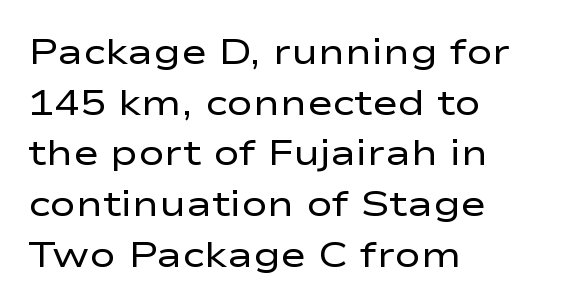
The image shows 35 px regular-weight, wide sans-serif type, upright; set left-aligned, normal line spacing (1.45x), normal letter spacing, not underlined; low stroke contrast and a medium x-height.
